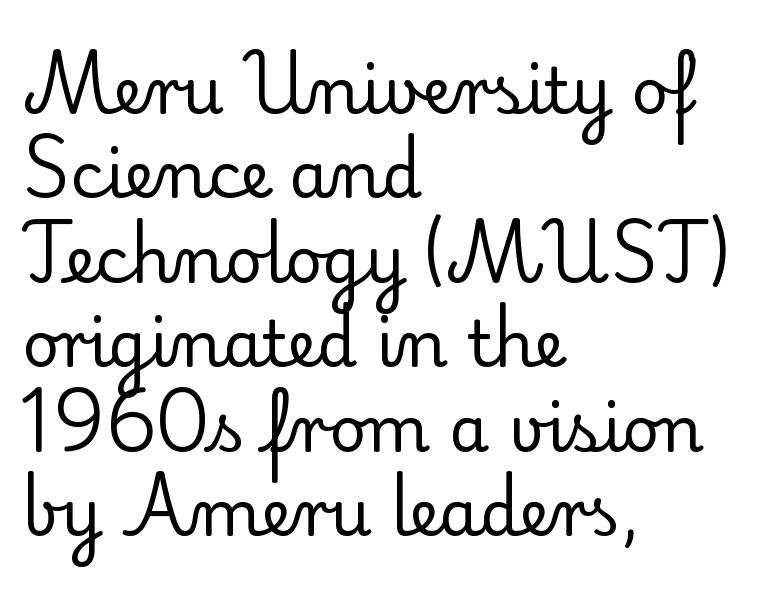
{"serif": "yes", "italic": "no", "bold": "no", "weight": "regular", "width": "normal", "stroke_contrast": "low", "x_height": "small", "monospaced": "no", "underline": "no", "align": "left", "line_spacing": "normal", "line_spacing_ratio": 1.32, "letter_spacing": "normal", "letter_spacing_em": 0.0, "glyph_px": 64}
